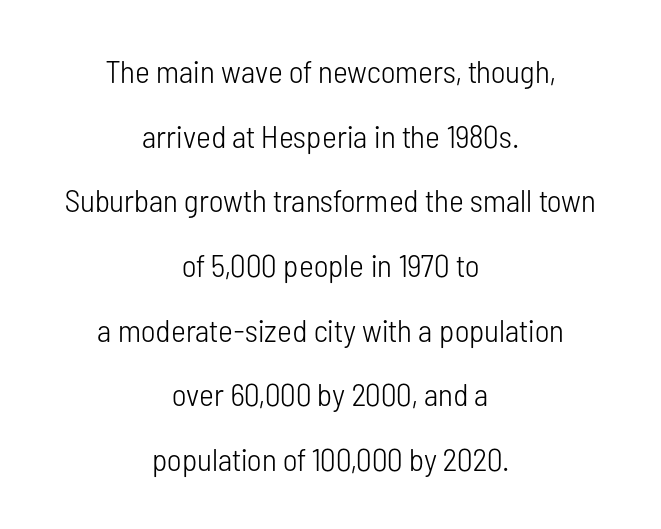
This sample has the flowing, uneven cadence of proportional lettering. Serif or sans? Sans — the stroke terminals are bare. The cut favours lightness, reaching ordinary text weight at its darkest. Caption: multi-line text, centered on the measure.
